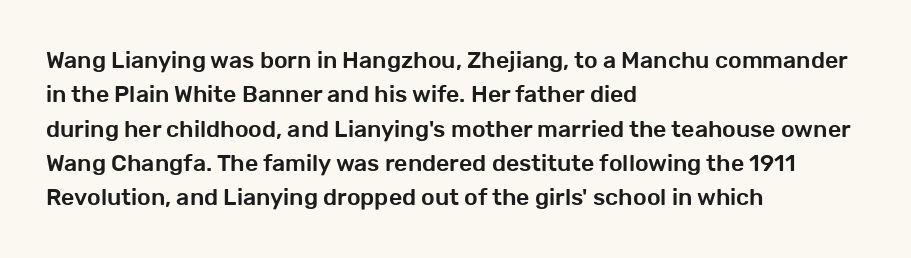
Q: Is the text italic (slanted)? A: No, it is upright.
Q: Is the text underlined? A: No.
Q: How is the paragraph aligned? A: Left-aligned.
Q: Is the spacing between letters normal or unusually wide? A: Normal.
Q: Is the spacing between lines tight, normal or loose? A: Normal.
